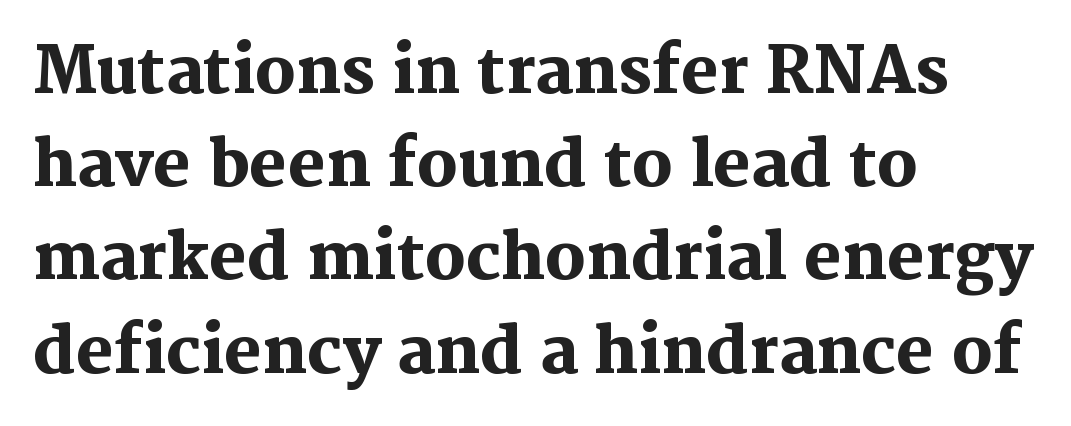
Q: Is the text bold? A: Yes.
Q: Is the text italic (slanted)? A: No, it is upright.
Q: Is the typeface a serif or a sans-serif typeface? A: Serif.
Q: Is the text underlined? A: No.
Q: How is the paragraph aligned? A: Left-aligned.
Q: Is the spacing between letters normal or unusually wide? A: Normal.
Q: Is the spacing between lines tight, normal or loose? A: Normal.
Q: Width (condensed, normal, or wide)? A: Normal.
Q: Stroke contrast? A: Medium.
Q: x-height? A: Medium.
Q: Monospaced? A: No.
